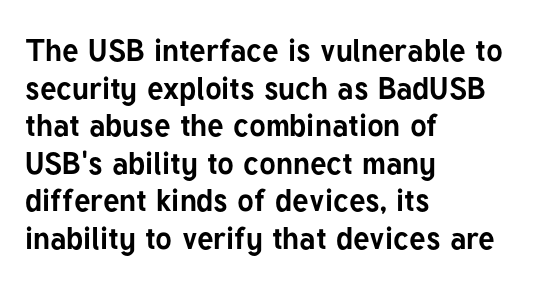
The rendering uses natural spacing where letterforms have individual widths. The lettering stays uniformly vertical, giving the passage a roman look. These lines stack with their left ends in a neat column. Letterform terminals end flat and unadorned throughout the passage. Pretty heavy lettering here — definitely bold. The string is rendered with underlining switched off.
